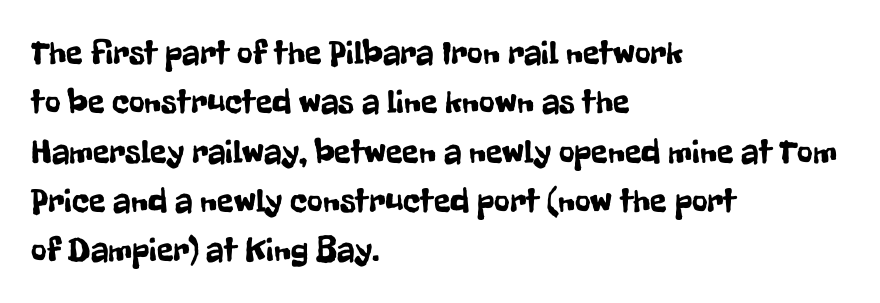
The image shows 34 px condensed sans-serif type, upright; set left-aligned, normal line spacing (1.45x), normal letter spacing, not underlined; low stroke contrast and a medium x-height.
